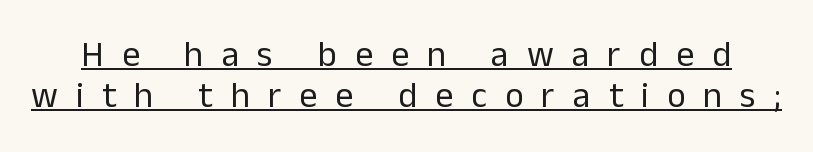
Q: Is the text bold? A: No.
Q: Is the text italic (slanted)? A: No, it is upright.
Q: Is the typeface a serif or a sans-serif typeface? A: Sans-serif.
Q: Is the text underlined? A: Yes.
Q: Is the spacing between letters normal or unusually wide? A: Unusually wide.
Q: Is the spacing between lines tight, normal or loose? A: Tight.
Q: Width (condensed, normal, or wide)? A: Normal.
Q: Stroke contrast? A: Low.
Q: x-height? A: Medium.
Q: Monospaced? A: No.
